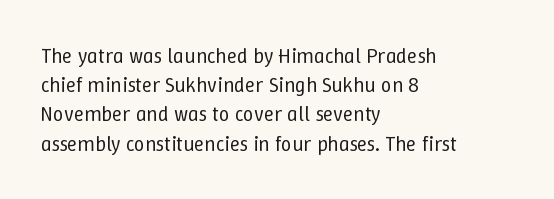
Q: Is the text bold? A: No.
Q: Is the text italic (slanted)? A: No, it is upright.
Q: Is the text underlined? A: No.
Q: How is the paragraph aligned? A: Left-aligned.
Q: Is the spacing between letters normal or unusually wide? A: Normal.
Q: Is the spacing between lines tight, normal or loose? A: Normal.
